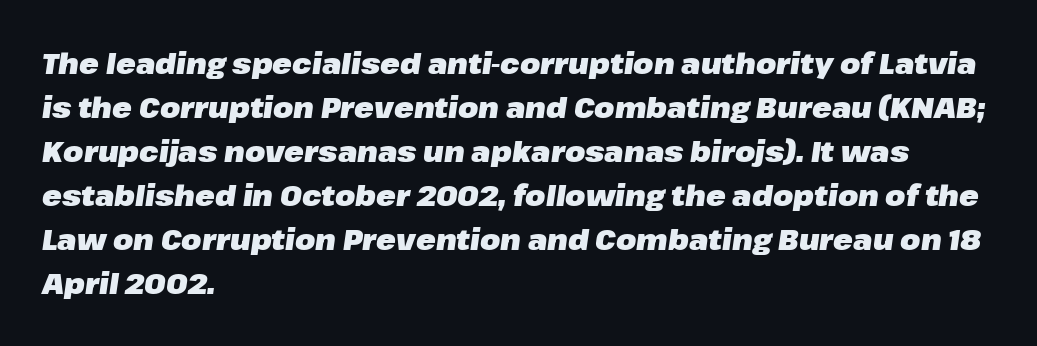
A dark, heavy texture on the line: the type is bold. Italic? Definitely — the glyphs are oblique. These lines keep a tight, regular rhythm from letter to letter. A typesetter would call this proportional, since set widths differ per character. The passage shown stacks its lines at a standard gap.
